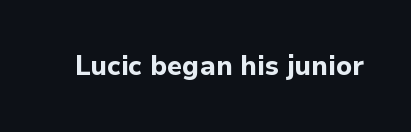
What stands out about the letter spacing? Nothing — it is the standard amount. No italicization has been applied; the sample stays upright. The gap between lines stays unmarked. Thick stems and heavy bowls — unmistakably bold.
